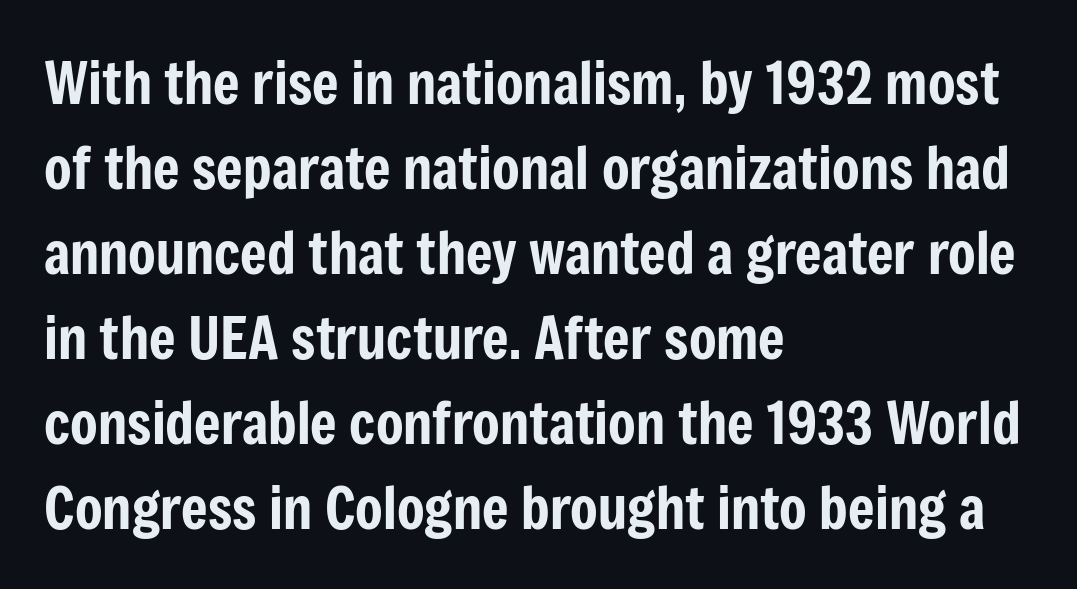
{"serif": "no", "italic": "no", "width": "condensed", "stroke_contrast": "low", "x_height": "medium", "monospaced": "no", "underline": "no", "align": "left", "line_spacing": "normal", "line_spacing_ratio": 1.49, "letter_spacing": "normal", "letter_spacing_em": 0.0, "glyph_px": 57}
